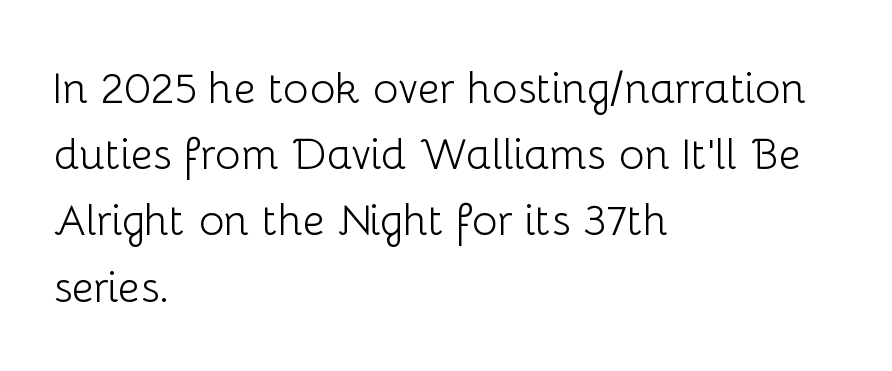
The image shows 43 px light sans-serif type, upright; set left-aligned, normal line spacing (1.54x), normal letter spacing, not underlined; low stroke contrast and a medium x-height.
